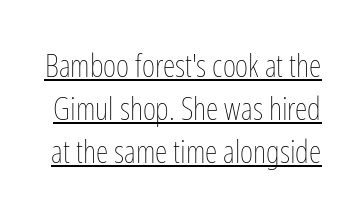
Q: Is the text bold? A: No.
Q: Is the text italic (slanted)? A: No, it is upright.
Q: Is the text underlined? A: Yes.
Q: Is the spacing between letters normal or unusually wide? A: Normal.
Q: Is the spacing between lines tight, normal or loose? A: Normal.
Q: Width (condensed, normal, or wide)? A: Condensed.
Q: Stroke contrast? A: Low.
Q: x-height? A: Medium.
Q: Monospaced? A: No.
